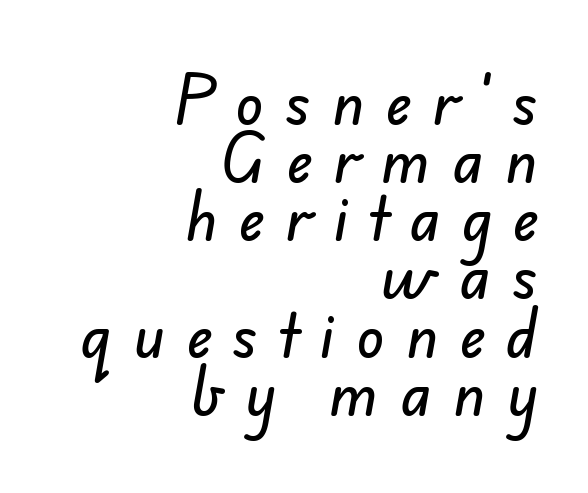
Q: Is the typeface a serif or a sans-serif typeface? A: Sans-serif.
Q: Is the text underlined? A: No.
Q: How is the paragraph aligned? A: Right-aligned.
Q: Is the spacing between letters normal or unusually wide? A: Unusually wide.
Q: Is the spacing between lines tight, normal or loose? A: Tight.
Q: Width (condensed, normal, or wide)? A: Normal.
Q: Stroke contrast? A: Low.
Q: x-height? A: Small.
Q: Monospaced? A: No.
